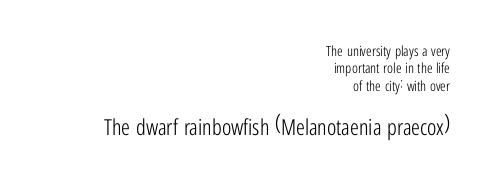
The characters are drawn with everyday or finer stroke widths. The setting favours the right margin, as signatures and pull-quotes sometimes do. Tracking here is standard; glyphs follow each other at the usual distance. The typography opts for an upright posture over an oblique one. The zone under the glyphs is completely vacant.
